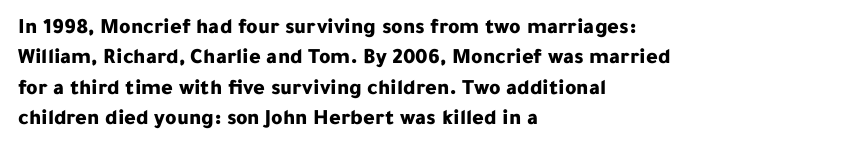
The paragraph shown leans on its left margin. The glyphs have the mass of a bold cut. How are the letters spaced? Ordinarily, with no added tracking. This sample uses an upright cut, with every glyph sitting square on the baseline.
